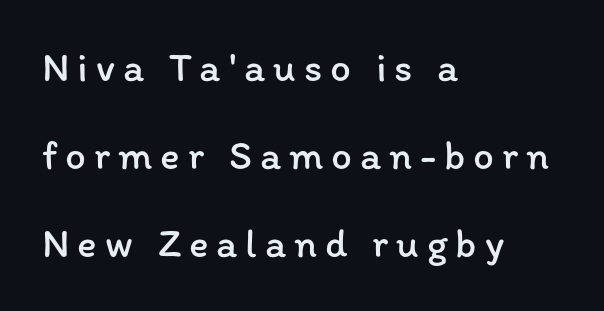
Q: Is the text bold? A: No.
Q: Is the text italic (slanted)? A: No, it is upright.
Q: Is the text underlined? A: No.
Q: How is the paragraph aligned? A: Left-aligned.
Q: Is the spacing between lines tight, normal or loose? A: Loose.
Q: Width (condensed, normal, or wide)? A: Normal.
Q: Stroke contrast? A: Low.
Q: x-height? A: Medium.
Q: Monospaced? A: No.
